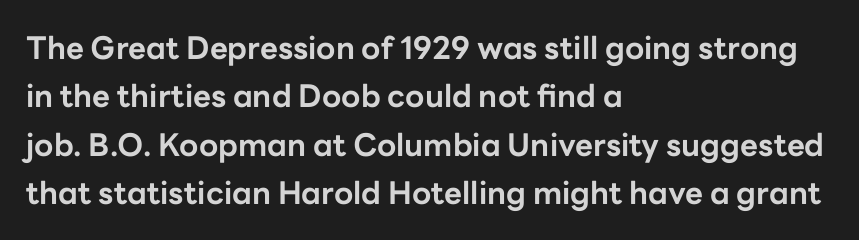
Is this a sans? Yes — the strokes have no serifs. Which margin do the lines hug? The left one — the right edge is uneven. Look at the tracking — it's just the regular setting, nothing added. Has an underline been added? It has not. Each glyph is drawn with heavy, bold strokes. Tall strokes in this sample are plumb rather than angled.
